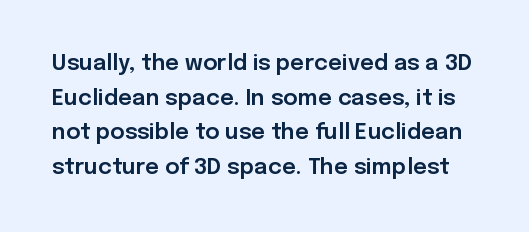
Bare-footed words on every line. Posture: straight, roman, zero tilt. Spacing between characters is what you'd get straight out of the box. One glance says typical: line gaps are just what's usual.
